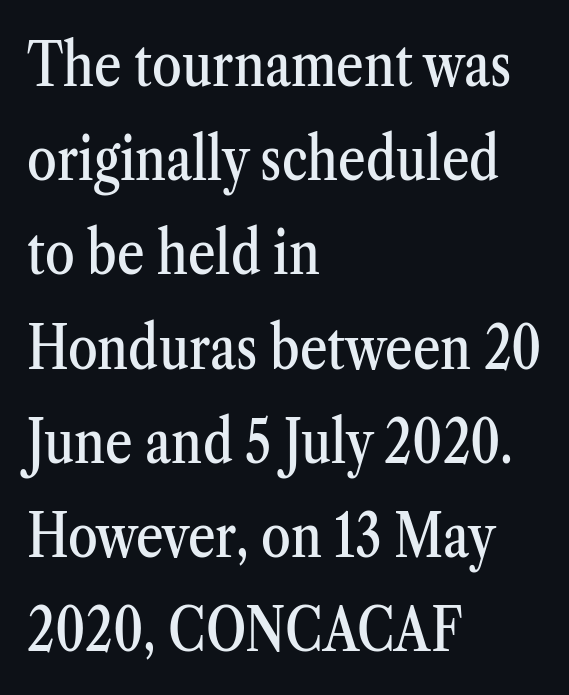
Q: Is the text italic (slanted)? A: No, it is upright.
Q: Is the typeface a serif or a sans-serif typeface? A: Serif.
Q: Is the text underlined? A: No.
Q: How is the paragraph aligned? A: Left-aligned.
Q: Is the spacing between letters normal or unusually wide? A: Normal.
Q: Is the spacing between lines tight, normal or loose? A: Normal.
Q: Width (condensed, normal, or wide)? A: Condensed.
Q: Stroke contrast? A: Medium.
Q: x-height? A: Medium.
Q: Monospaced? A: No.
